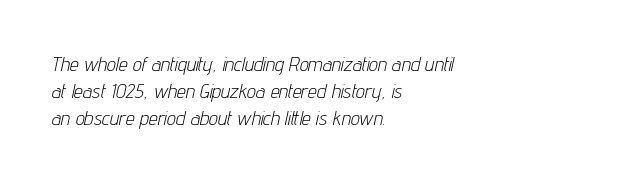
The axis of the letterforms is tilted away from vertical. Standard letterfit; no display-style spreading of the glyphs. This sample keeps an unexceptional amount of space between lines. The typesetting does not lean heavy: it is not bold. The specimen omits any rule beneath the text block's lines.
